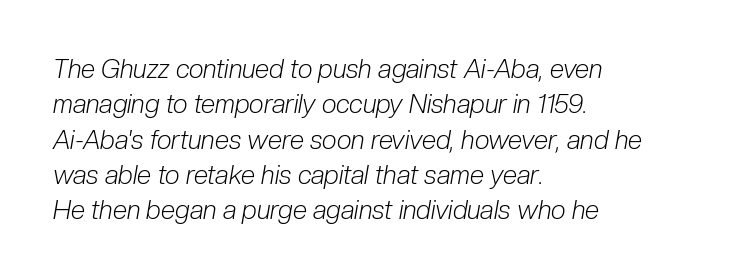
Q: Is the text bold? A: No.
Q: Is the text italic (slanted)? A: Yes, it leans right by about 10 degrees.
Q: Is the text underlined? A: No.
Q: How is the paragraph aligned? A: Left-aligned.
Q: Is the spacing between letters normal or unusually wide? A: Normal.
Q: Is the spacing between lines tight, normal or loose? A: Normal.
